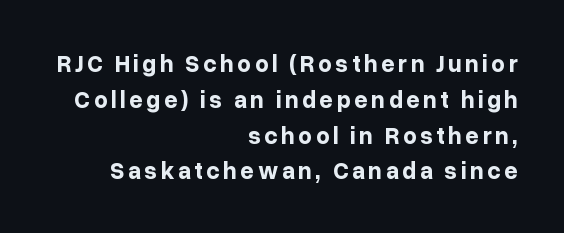
The image shows 24 px bold type, upright; set right-aligned, normal line spacing (1.49x), not underlined.
